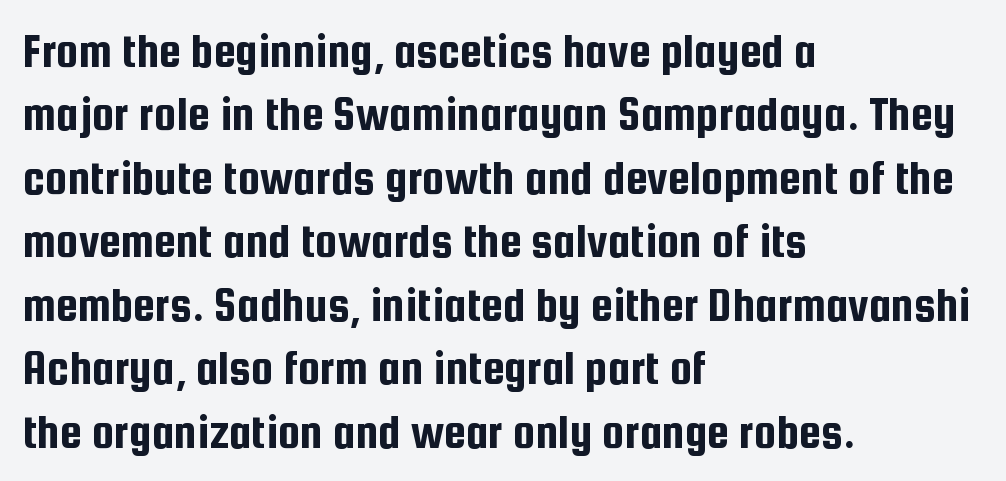
{"serif": "no", "italic": "no", "width": "condensed", "stroke_contrast": "low", "x_height": "medium", "monospaced": "no", "underline": "no", "align": "left", "line_spacing": "normal", "line_spacing_ratio": 1.27, "letter_spacing": "normal", "letter_spacing_em": 0.0, "glyph_px": 50}
